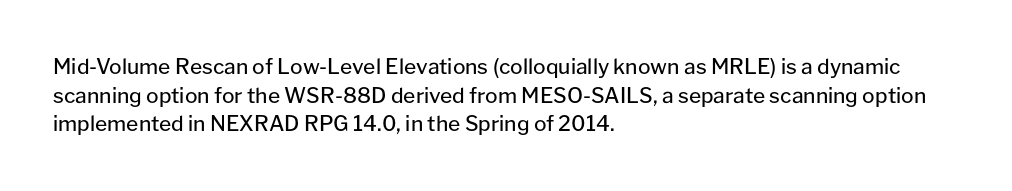
The image shows 21 px text type, upright; set left-aligned, normal line spacing (1.36x), normal letter spacing, not underlined.
